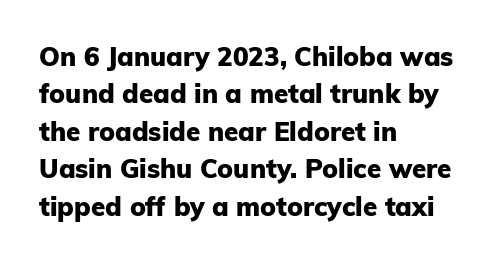
{"italic": "no", "bold": "yes", "underline": "no", "align": "left", "line_spacing": "normal", "line_spacing_ratio": 1.44, "letter_spacing": "normal", "letter_spacing_em": 0.0, "glyph_px": 26}
